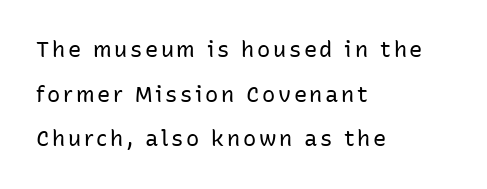
The image shows 22 px text type, upright; set left-aligned, loose line spacing (2.03x), not underlined.
